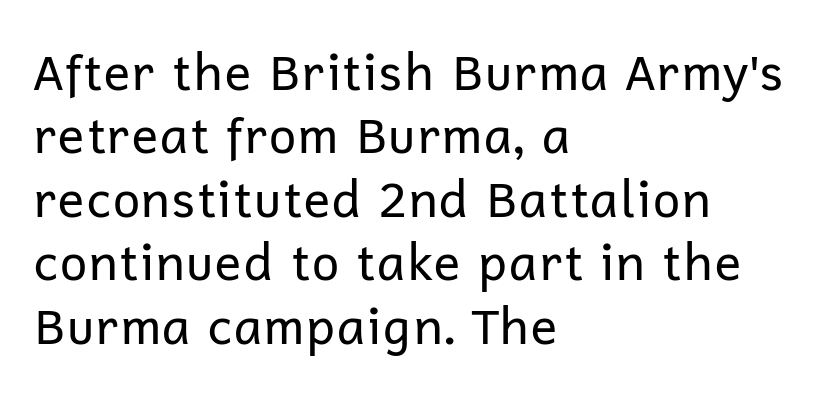
Q: Is the text bold? A: No.
Q: Is the text italic (slanted)? A: No, it is upright.
Q: Is the typeface a serif or a sans-serif typeface? A: Sans-serif.
Q: Is the text underlined? A: No.
Q: How is the paragraph aligned? A: Left-aligned.
Q: Is the spacing between letters normal or unusually wide? A: Normal.
Q: Is the spacing between lines tight, normal or loose? A: Normal.
Q: Width (condensed, normal, or wide)? A: Normal.
Q: Stroke contrast? A: Low.
Q: x-height? A: Medium.
Q: Monospaced? A: No.
